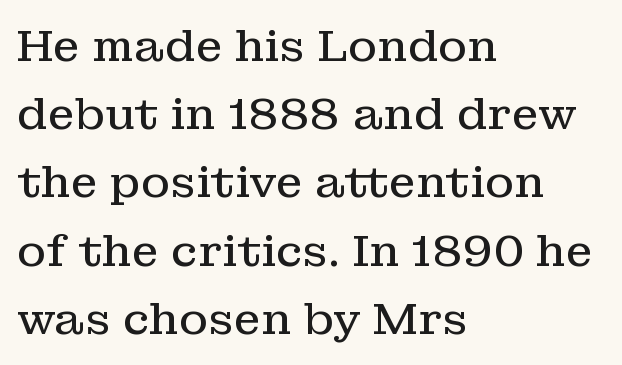
Q: Is the text bold? A: No.
Q: Is the text italic (slanted)? A: No, it is upright.
Q: Is the typeface a serif or a sans-serif typeface? A: Serif.
Q: Is the text underlined? A: No.
Q: How is the paragraph aligned? A: Left-aligned.
Q: Is the spacing between letters normal or unusually wide? A: Normal.
Q: Is the spacing between lines tight, normal or loose? A: Normal.
Q: Width (condensed, normal, or wide)? A: Normal.
Q: Stroke contrast? A: Low.
Q: x-height? A: Medium.
Q: Monospaced? A: No.
